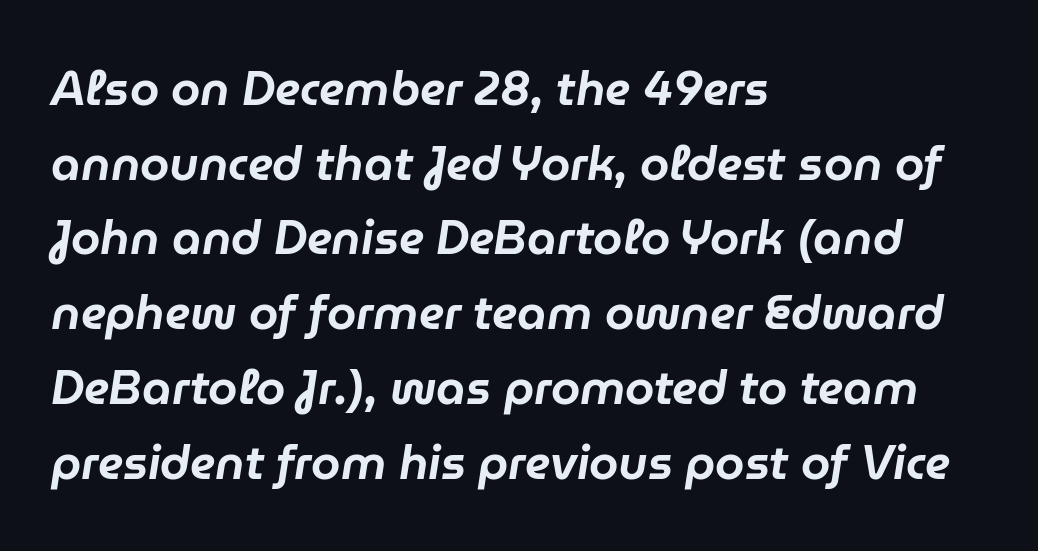
The image shows 47 px text type, italic (leaning right); set left-aligned, normal line spacing (1.59x), normal letter spacing, not underlined; low stroke contrast and a medium x-height.
